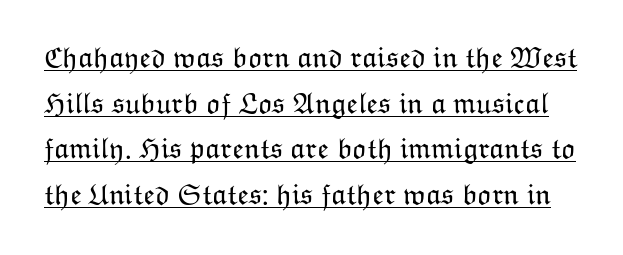
{"italic": "no", "bold": "no", "weight": "light", "width": "normal", "stroke_contrast": "low", "x_height": "medium", "monospaced": "no", "underline": "yes", "line_spacing": "normal", "line_spacing_ratio": 1.52, "letter_spacing": "normal", "letter_spacing_em": 0.0, "glyph_px": 30}
